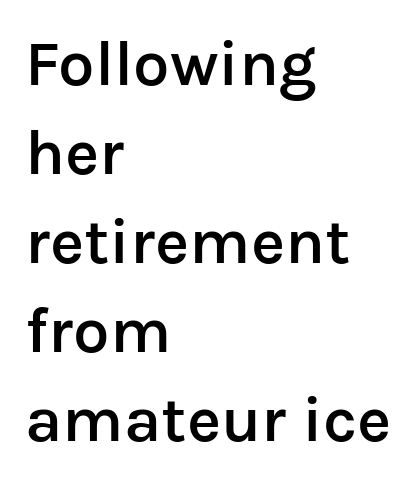
{"serif": "no", "italic": "no", "bold": "semi", "weight": "semibold", "width": "normal", "stroke_contrast": "low", "x_height": "medium", "monospaced": "no", "underline": "no", "align": "left", "line_spacing": "normal", "line_spacing_ratio": 1.37, "letter_spacing": "normal", "letter_spacing_em": 0.0, "glyph_px": 65}
